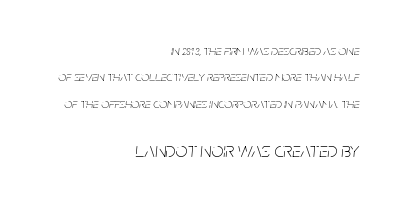
Q: Is the text bold? A: No.
Q: Is the text italic (slanted)? A: Yes, it leans right by about 5 degrees.
Q: Is the text underlined? A: No.
Q: How is the paragraph aligned? A: Right-aligned.
Q: Is the spacing between letters normal or unusually wide? A: Normal.
Q: Which block of text is set in a larger size, the first (top) or the second (bottom)? A: The second (bottom) one.
